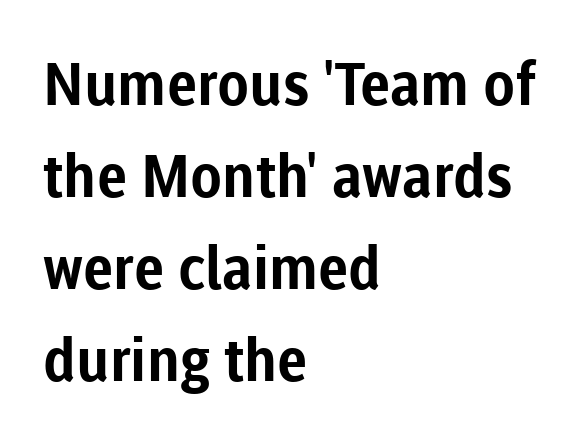
The image shows 59 px bold sans-serif type, upright; set left-aligned, normal line spacing (1.56x), normal letter spacing, not underlined; low stroke contrast and a medium x-height.
